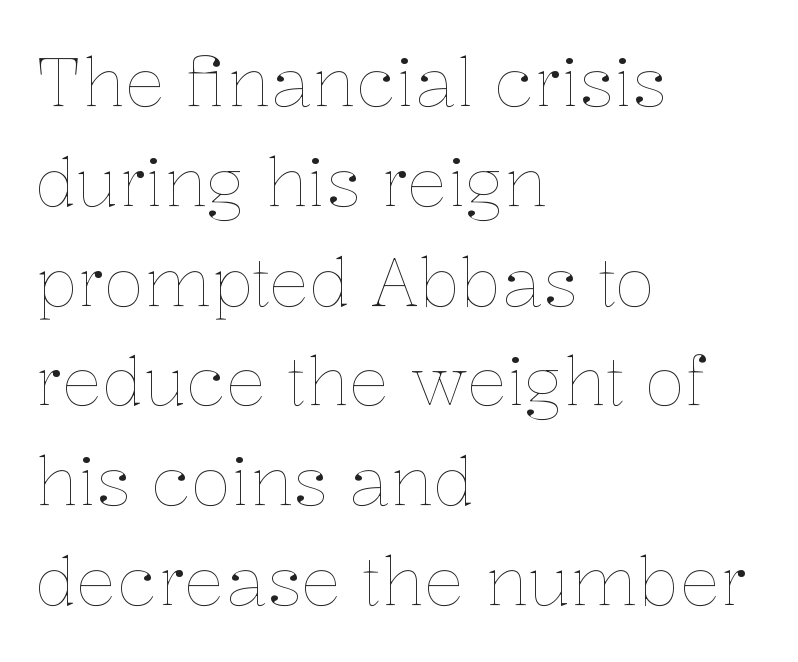
Q: Is the text bold? A: No.
Q: Is the text italic (slanted)? A: No, it is upright.
Q: Is the text underlined? A: No.
Q: How is the paragraph aligned? A: Left-aligned.
Q: Is the spacing between letters normal or unusually wide? A: Normal.
Q: Is the spacing between lines tight, normal or loose? A: Normal.
Q: Width (condensed, normal, or wide)? A: Normal.
Q: Stroke contrast? A: Low.
Q: x-height? A: Medium.
Q: Monospaced? A: No.
